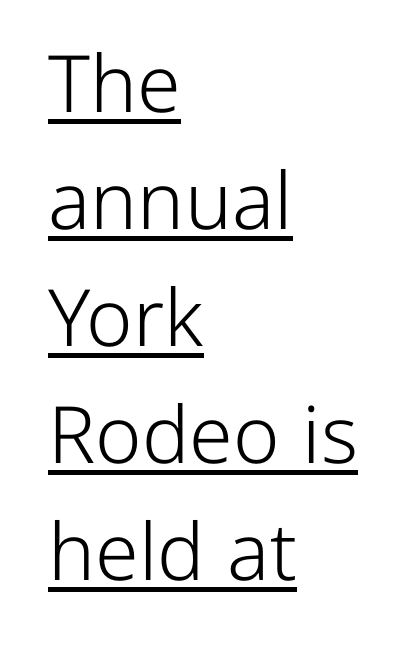
The passage shown stacks its lines at a standard gap. The cut favours lightness, reaching ordinary text weight at its darkest. Here the glyphs are tracked normally, forming tight word shapes. Posture: straight, roman, zero tilt.
